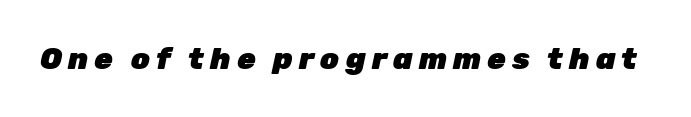
The image shows 30 px heavy type, italic (leaning right); set unusually wide letter spacing (+0.2 em), not underlined; low stroke contrast and a medium x-height.
